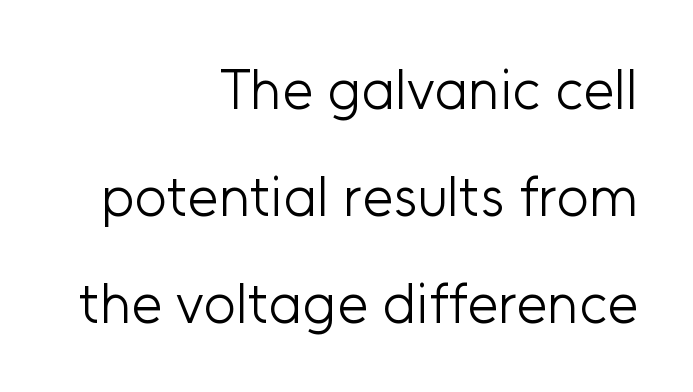
The image shows 56 px light sans-serif type, upright; set right-aligned, loose line spacing (1.91x), normal letter spacing, not underlined; low stroke contrast and a medium x-height.
